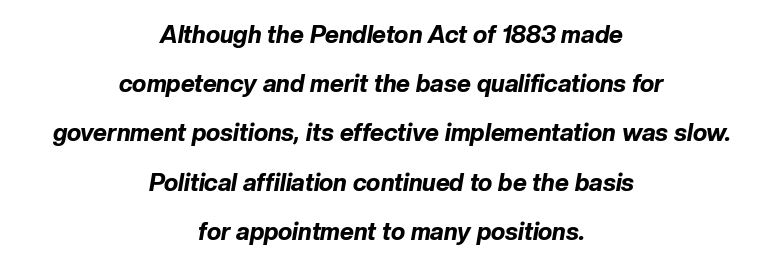
The image shows 24 px bold type, italic (leaning right); set centered, loose line spacing (2.05x), normal letter spacing, not underlined.
